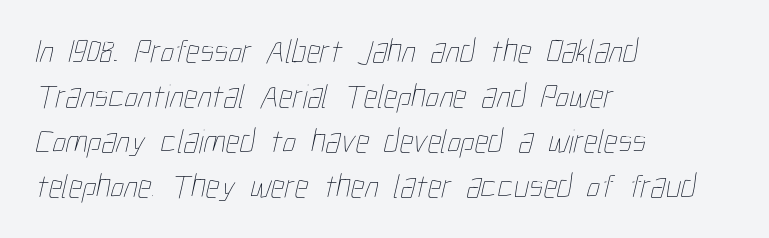
Q: Is the text bold? A: No.
Q: Is the text underlined? A: No.
Q: How is the paragraph aligned? A: Left-aligned.
Q: Is the spacing between letters normal or unusually wide? A: Normal.
Q: Is the spacing between lines tight, normal or loose? A: Normal.
Q: Width (condensed, normal, or wide)? A: Condensed.
Q: Stroke contrast? A: Low.
Q: x-height? A: Medium.
Q: Monospaced? A: No.
